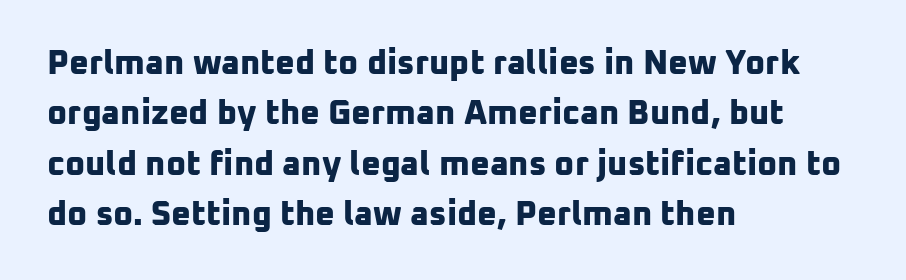
The image shows 34 px bold sans-serif type; set left-aligned, normal line spacing (1.48x), normal letter spacing, not underlined; low stroke contrast and a medium x-height.
